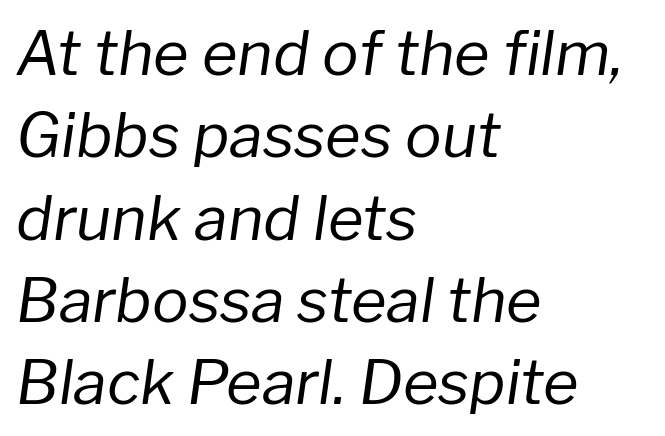
Looks like regular typesetting: each glyph gets only the width it needs. Any mark beneath the type? The region is blank. Ink coverage per letter is moderate at most. Tracking value appears to be zero — textbook default spacing. Short and long lines alike share a common starting point at left.
